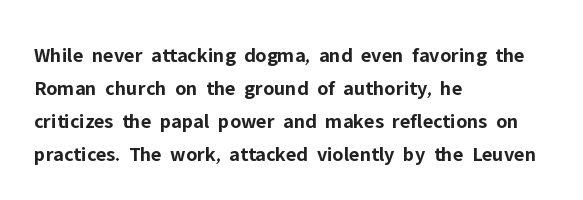
Q: Is the text bold? A: Yes.
Q: Is the text italic (slanted)? A: No, it is upright.
Q: Is the text underlined? A: No.
Q: How is the paragraph aligned? A: Left-aligned.
Q: Is the spacing between letters normal or unusually wide? A: Normal.
Q: Is the spacing between lines tight, normal or loose? A: Normal.
